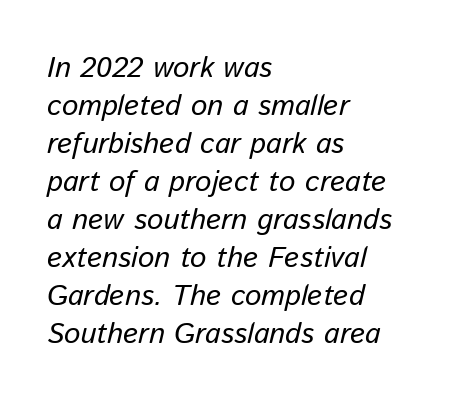
Q: Is the text italic (slanted)? A: Yes, it leans right by about 13 degrees.
Q: Is the text underlined? A: No.
Q: How is the paragraph aligned? A: Left-aligned.
Q: Is the spacing between letters normal or unusually wide? A: Normal.
Q: Is the spacing between lines tight, normal or loose? A: Normal.
Q: Width (condensed, normal, or wide)? A: Normal.
Q: Stroke contrast? A: Low.
Q: x-height? A: Medium.
Q: Monospaced? A: No.
